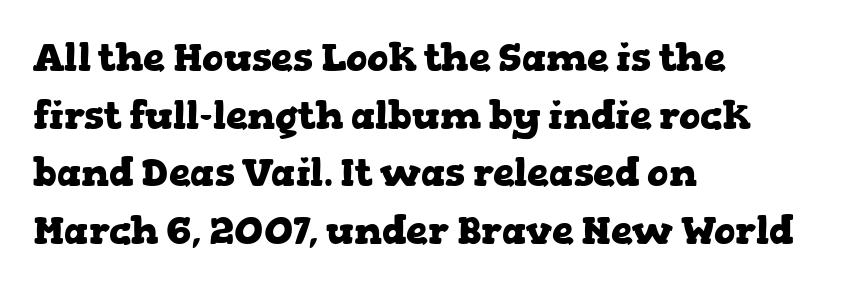
Q: Is the text bold? A: Yes.
Q: Is the text italic (slanted)? A: No, it is upright.
Q: Is the typeface a serif or a sans-serif typeface? A: Serif.
Q: Is the text underlined? A: No.
Q: How is the paragraph aligned? A: Left-aligned.
Q: Is the spacing between letters normal or unusually wide? A: Normal.
Q: Is the spacing between lines tight, normal or loose? A: Normal.
Q: Width (condensed, normal, or wide)? A: Wide.
Q: Stroke contrast? A: Low.
Q: x-height? A: Medium.
Q: Monospaced? A: No.
